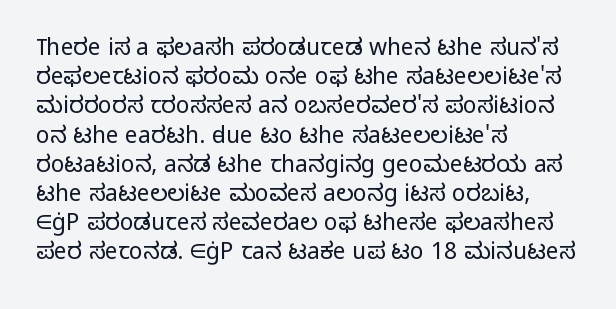
Q: Is the text bold? A: No.
Q: Is the text italic (slanted)? A: No, it is upright.
Q: Is the text underlined? A: No.
Q: How is the paragraph aligned? A: Left-aligned.
Q: Is the spacing between letters normal or unusually wide? A: Normal.
Q: Is the spacing between lines tight, normal or loose? A: Normal.
